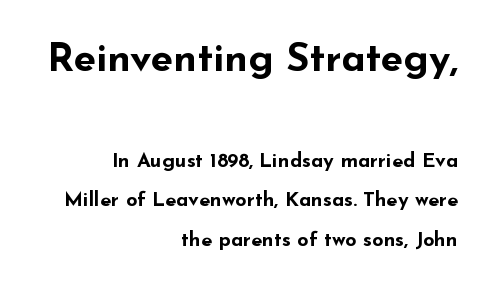
Q: Is the text bold? A: Yes.
Q: Is the text italic (slanted)? A: No, it is upright.
Q: Is the typeface a serif or a sans-serif typeface? A: Sans-serif.
Q: Is the text underlined? A: No.
Q: How is the paragraph aligned? A: Right-aligned.
Q: Is the spacing between letters normal or unusually wide? A: Normal.
Q: Is the spacing between lines tight, normal or loose? A: Loose.
Q: Which block of text is set in a larger size, the first (top) or the second (bottom)? A: The first (top) one.
Q: Width (condensed, normal, or wide)? A: Wide.
Q: Stroke contrast? A: Low.
Q: x-height? A: Small.
Q: Monospaced? A: No.
